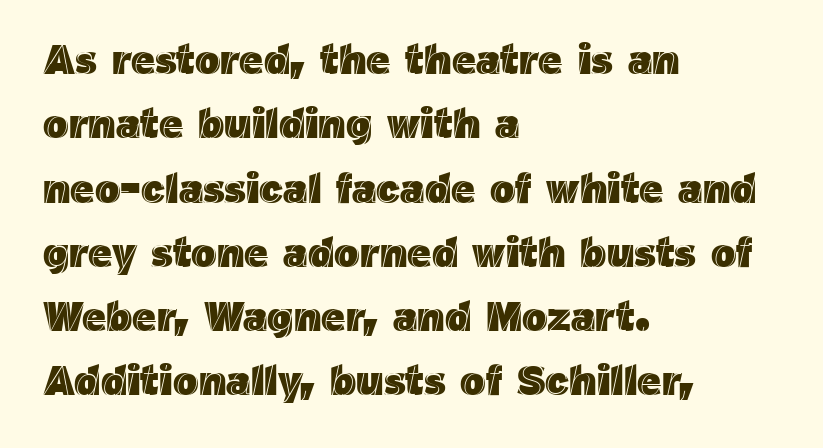
The image shows 42 px text type, upright; set left-aligned, normal line spacing (1.53x), normal letter spacing, not underlined; a medium x-height.
